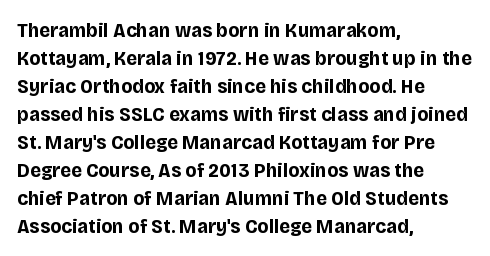
{"italic": "no", "bold": "yes", "underline": "no", "align": "left", "line_spacing": "normal", "line_spacing_ratio": 1.33, "letter_spacing": "normal", "letter_spacing_em": 0.0, "glyph_px": 21}
